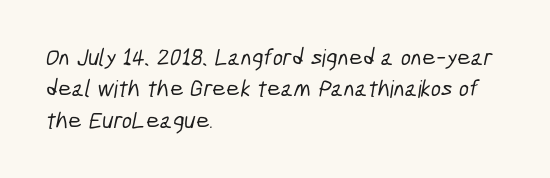
{"underline": "no", "align": "left", "line_spacing": "normal", "line_spacing_ratio": 1.31, "letter_spacing": "normal", "letter_spacing_em": 0.0, "glyph_px": 24}
